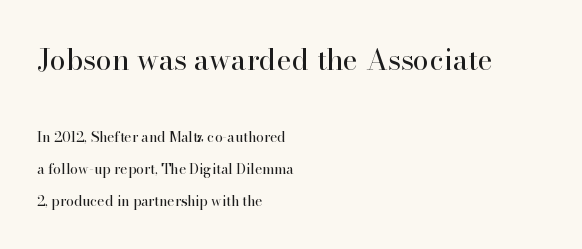
Q: Is the text bold? A: No.
Q: Is the text italic (slanted)? A: No, it is upright.
Q: Is the typeface a serif or a sans-serif typeface? A: Serif.
Q: Is the text underlined? A: No.
Q: How is the paragraph aligned? A: Left-aligned.
Q: Is the spacing between letters normal or unusually wide? A: Normal.
Q: Is the spacing between lines tight, normal or loose? A: Loose.
Q: Which block of text is set in a larger size, the first (top) or the second (bottom)? A: The first (top) one.
Q: Width (condensed, normal, or wide)? A: Normal.
Q: Stroke contrast? A: High.
Q: x-height? A: Small.
Q: Monospaced? A: No.
